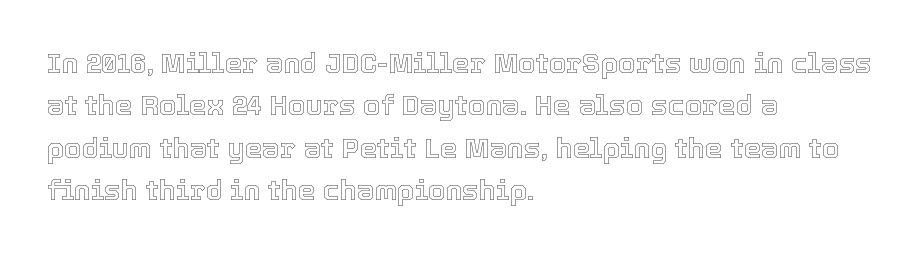
{"italic": "no", "width": "normal", "x_height": "medium", "monospaced": "no", "underline": "no", "align": "left", "line_spacing": "normal", "line_spacing_ratio": 1.51, "letter_spacing": "normal", "letter_spacing_em": 0.0, "glyph_px": 28}
